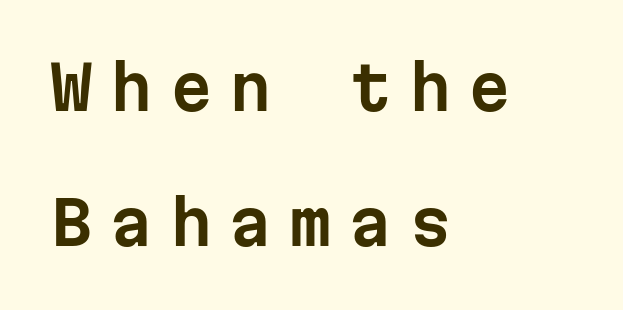
{"serif": "no", "italic": "no", "width": "normal", "stroke_contrast": "low", "x_height": "medium", "monospaced": "yes", "underline": "no", "align": "left", "line_spacing": "loose", "line_spacing_ratio": 2.22, "letter_spacing": "wide", "letter_spacing_em": 0.28, "glyph_px": 61}
